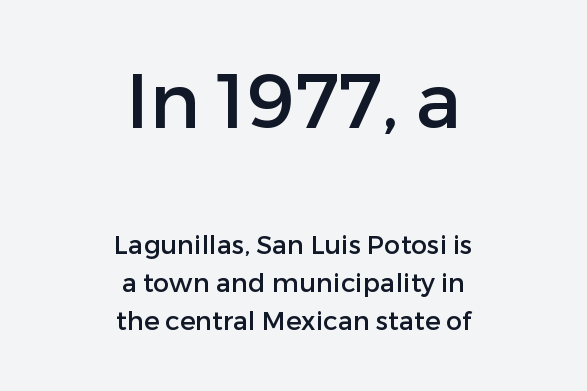
Q: Is the text italic (slanted)? A: No, it is upright.
Q: Is the typeface a serif or a sans-serif typeface? A: Sans-serif.
Q: Is the text underlined? A: No.
Q: How is the paragraph aligned? A: Centered.
Q: Is the spacing between letters normal or unusually wide? A: Normal.
Q: Is the spacing between lines tight, normal or loose? A: Normal.
Q: Which block of text is set in a larger size, the first (top) or the second (bottom)? A: The first (top) one.
Q: Width (condensed, normal, or wide)? A: Normal.
Q: Stroke contrast? A: Low.
Q: x-height? A: Medium.
Q: Monospaced? A: No.
